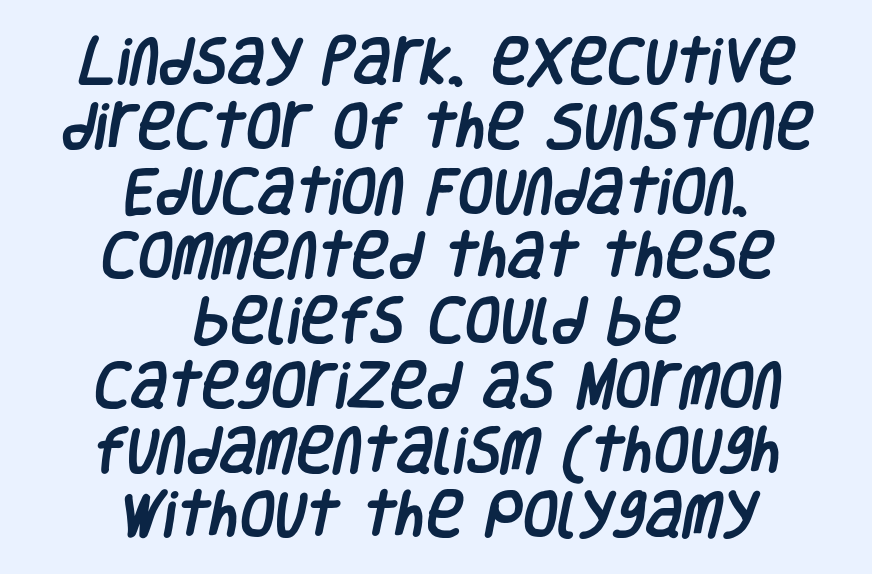
{"serif": "no", "width": "condensed", "stroke_contrast": "low", "x_height": "large", "monospaced": "no", "underline": "no", "align": "center", "line_spacing": "normal", "line_spacing_ratio": 1.27, "letter_spacing": "normal", "letter_spacing_em": 0.0, "glyph_px": 51}
